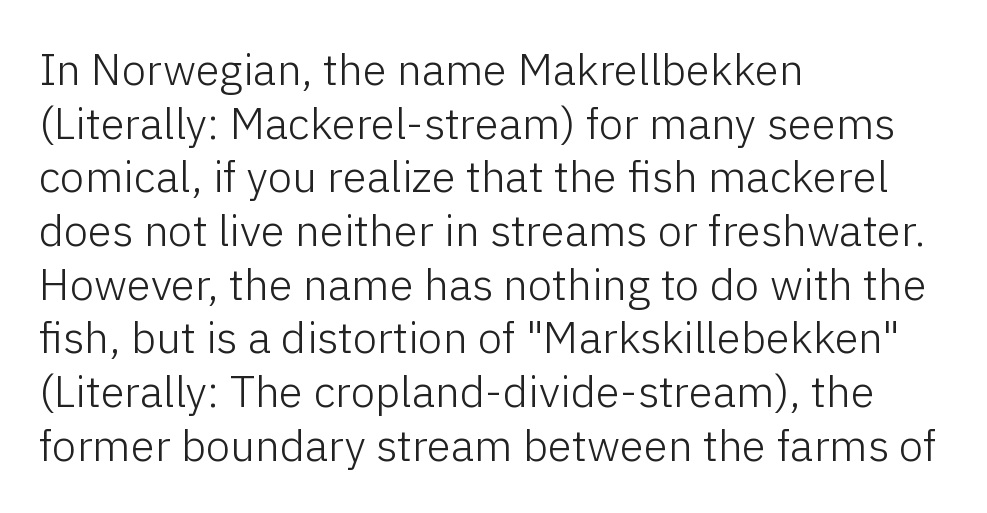
{"serif": "no", "italic": "no", "bold": "no", "weight": "light", "width": "normal", "stroke_contrast": "low", "x_height": "medium", "monospaced": "no", "underline": "no", "align": "left", "line_spacing_ratio": 1.22, "letter_spacing": "normal", "letter_spacing_em": 0.0, "glyph_px": 44}
